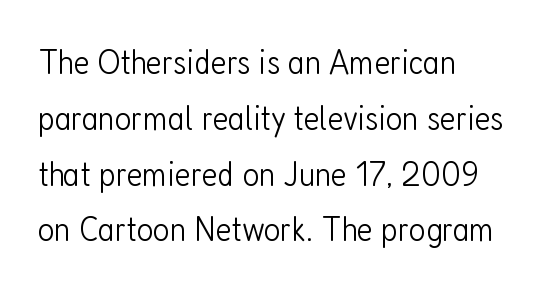
Q: Is the text bold? A: No.
Q: Is the text italic (slanted)? A: No, it is upright.
Q: Is the typeface a serif or a sans-serif typeface? A: Sans-serif.
Q: Is the text underlined? A: No.
Q: How is the paragraph aligned? A: Left-aligned.
Q: Is the spacing between letters normal or unusually wide? A: Normal.
Q: Is the spacing between lines tight, normal or loose? A: Normal.
Q: Width (condensed, normal, or wide)? A: Condensed.
Q: Stroke contrast? A: Low.
Q: x-height? A: Medium.
Q: Monospaced? A: No.
